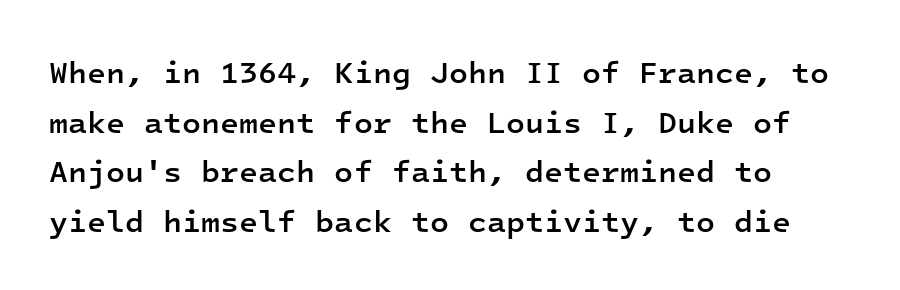
The image shows 31 px semibold sans-serif type, upright, monospaced; set normal line spacing (1.6x), normal letter spacing, not underlined; low stroke contrast and a medium x-height.
